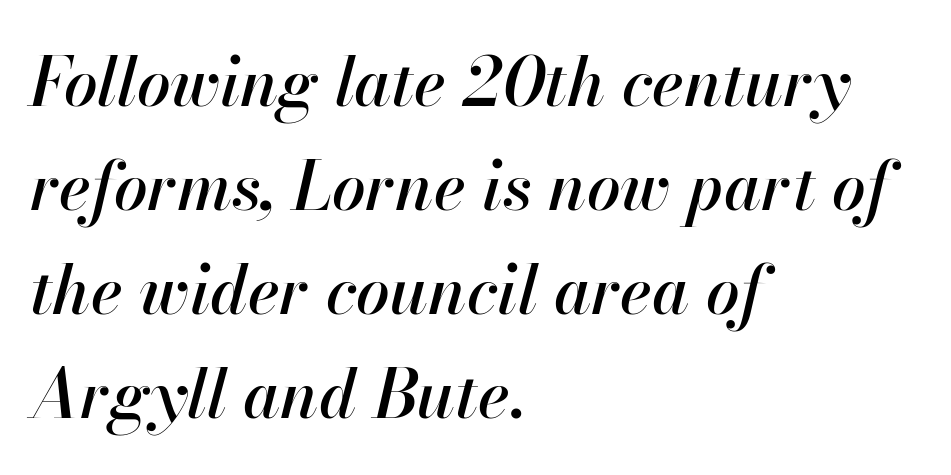
{"italic": "yes", "lean": "right", "slant_degrees": 13, "width": "normal", "stroke_contrast": "high", "x_height": "small", "monospaced": "no", "underline": "no", "align": "left", "line_spacing": "normal", "line_spacing_ratio": 1.55, "letter_spacing": "normal", "letter_spacing_em": 0.0, "glyph_px": 67}
